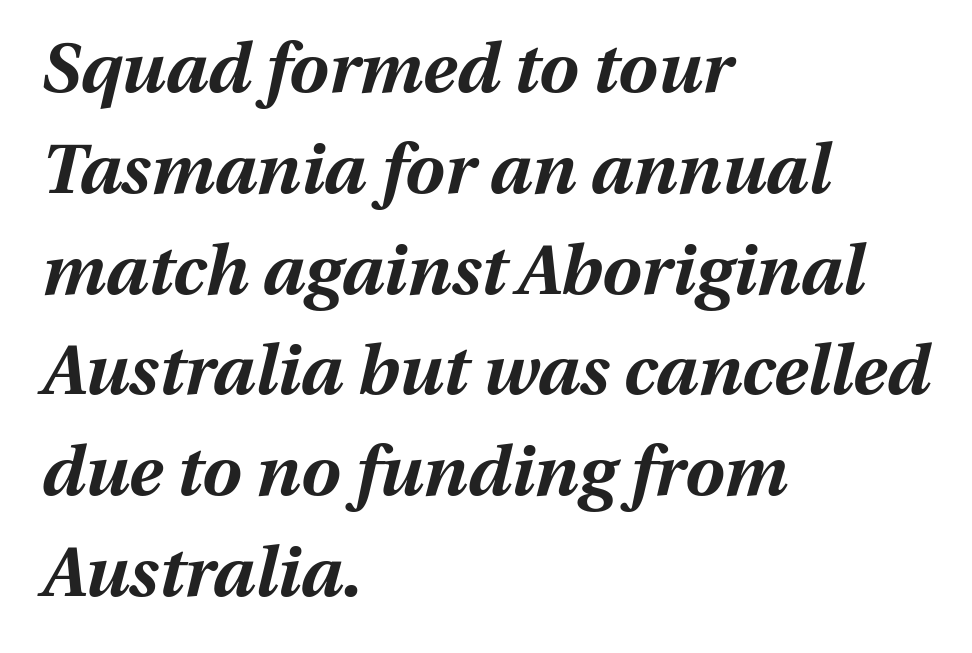
The image shows 70 px bold type, italic (leaning right); set left-aligned, normal line spacing (1.44x), normal letter spacing, not underlined; medium stroke contrast and a medium x-height.
